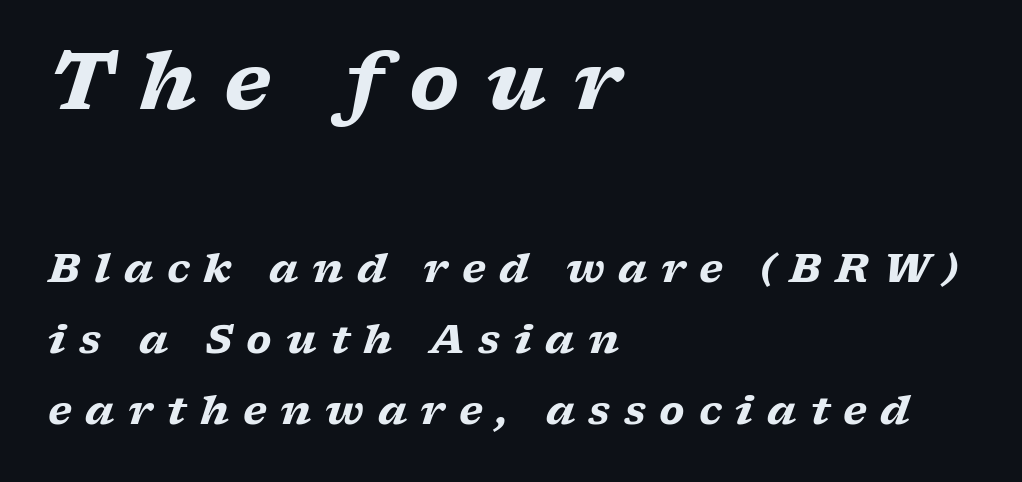
The type family on display is of the serif kind. The rendering applies a slant to the glyphs. Line starts are locked; line ends wander. Each word looks stretched out because of the extra space between its letters. The baseline area is clear.
